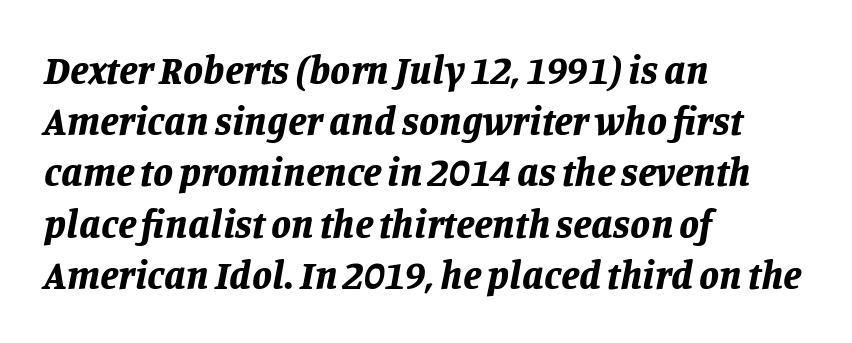
Slanted lettering throughout. Students, observe: this is what conventionally led text looks like. Here the designer chose a conventional face with non-uniform glyph widths. Short note: letters normally spaced. The foot of each line stays bare and open. These words are printed bold, with thick strokes throughout.
